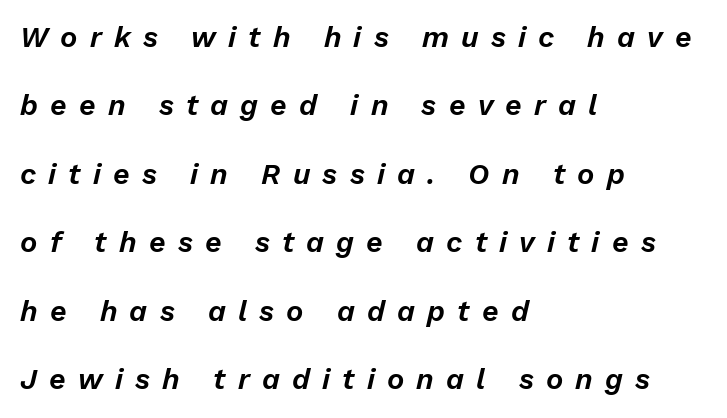
{"italic": "yes", "lean": "right", "slant_degrees": 13, "width": "normal", "stroke_contrast": "low", "x_height": "medium", "monospaced": "no", "underline": "no", "align": "left", "line_spacing": "loose", "line_spacing_ratio": 2.36, "letter_spacing": "wide", "letter_spacing_em": 0.42, "glyph_px": 29}
